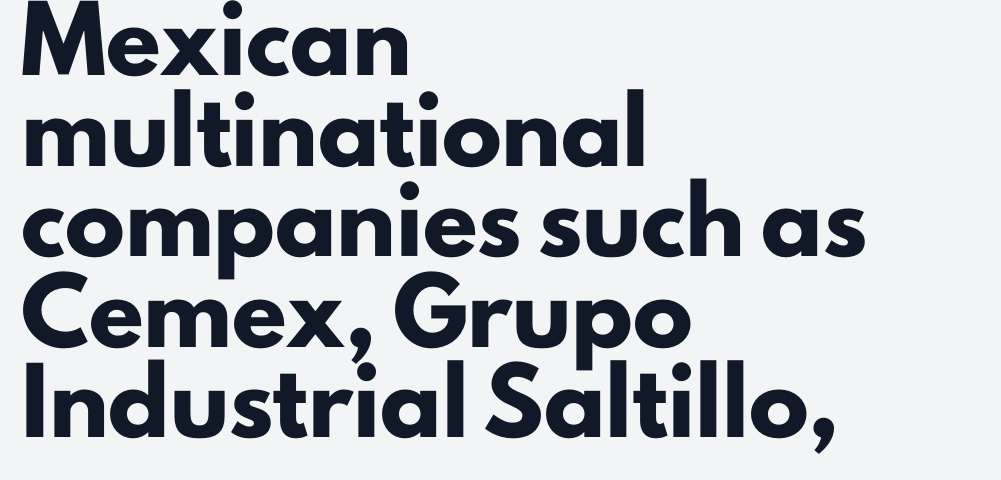
{"serif": "no", "italic": "no", "bold": "yes", "weight": "heavy", "width": "normal", "stroke_contrast": "low", "x_height": "small", "monospaced": "no", "underline": "no", "align": "left", "line_spacing": "normal", "line_spacing_ratio": 1.51, "letter_spacing": "normal", "letter_spacing_em": 0.0, "glyph_px": 60}
